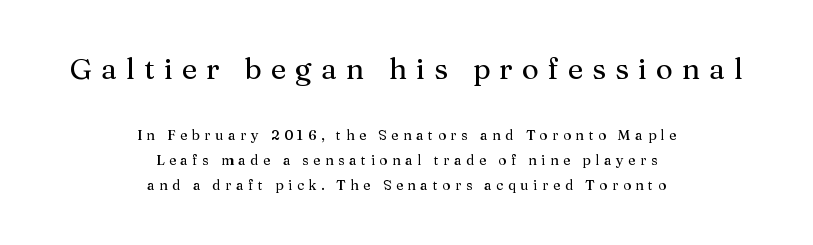
Q: Is the text italic (slanted)? A: No, it is upright.
Q: Is the typeface a serif or a sans-serif typeface? A: Serif.
Q: Is the text underlined? A: No.
Q: How is the paragraph aligned? A: Centered.
Q: Is the spacing between letters normal or unusually wide? A: Unusually wide.
Q: Which block of text is set in a larger size, the first (top) or the second (bottom)? A: The first (top) one.
Q: Width (condensed, normal, or wide)? A: Normal.
Q: Stroke contrast? A: Medium.
Q: x-height? A: Medium.
Q: Monospaced? A: No.
